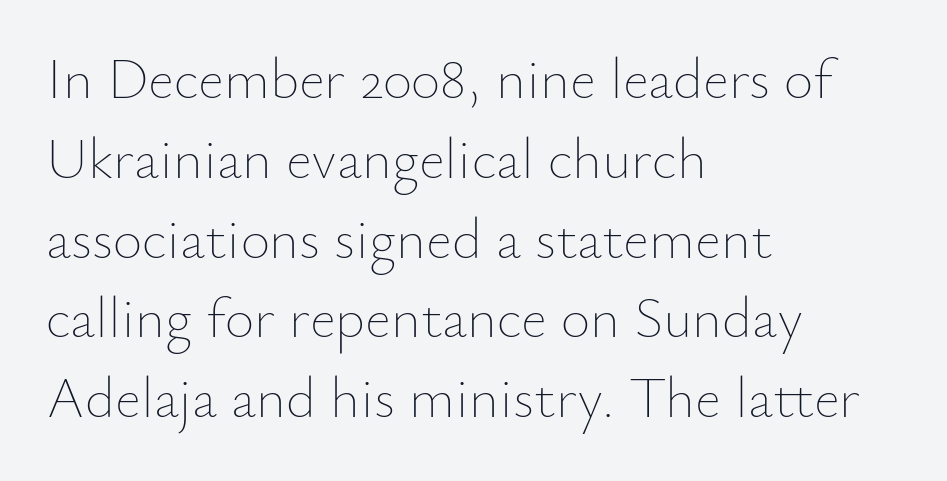
Q: Is the text bold? A: No.
Q: Is the text italic (slanted)? A: No, it is upright.
Q: Is the text underlined? A: No.
Q: How is the paragraph aligned? A: Left-aligned.
Q: Is the spacing between letters normal or unusually wide? A: Normal.
Q: Is the spacing between lines tight, normal or loose? A: Normal.
Q: Width (condensed, normal, or wide)? A: Normal.
Q: Stroke contrast? A: Low.
Q: x-height? A: Small.
Q: Monospaced? A: No.
